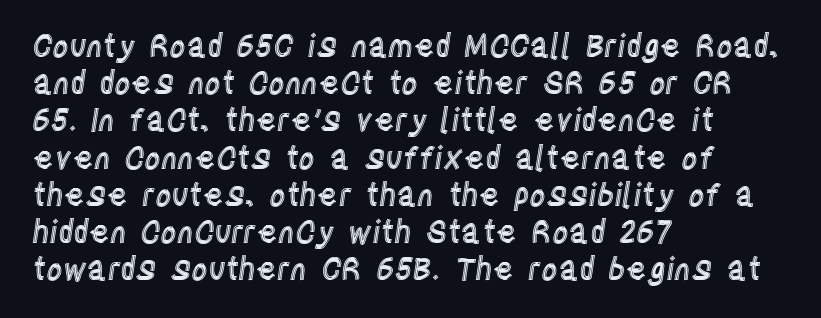
Each row of text sits above clean, open space. The text block is weighted toward the left margin, trailing off unevenly rightward. Do the characters align in a grid? No, the font is proportional. Look at the tracking — it's just the regular setting, nothing added.
